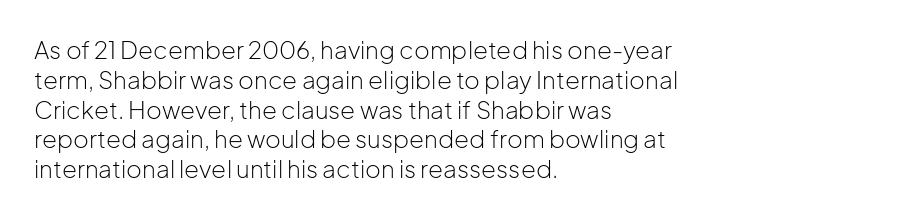
{"italic": "no", "bold": "no", "underline": "no", "align": "left", "line_spacing_ratio": 1.24, "letter_spacing": "normal", "letter_spacing_em": 0.0, "glyph_px": 24}
